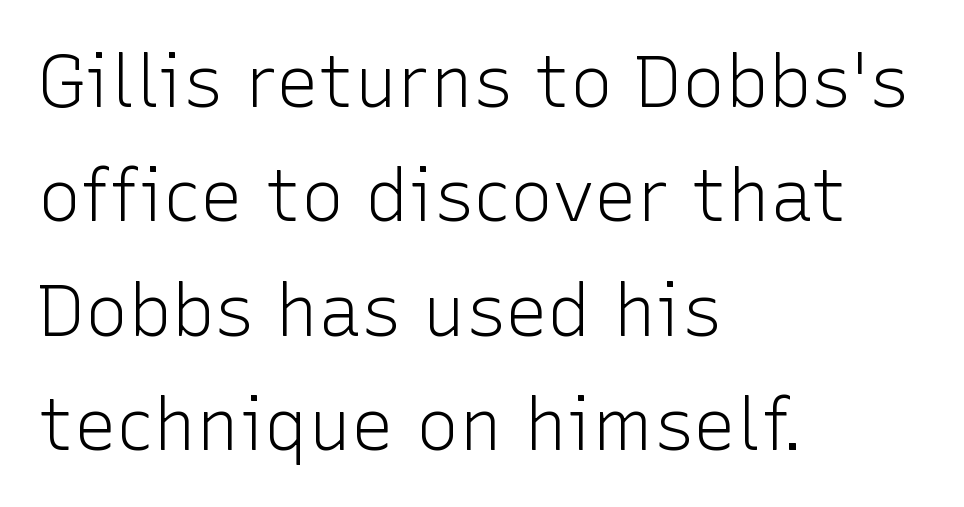
Each row of text sits above clean, open space. Weight: regular or lighter. If you measured baseline to baseline, you'd find a middling distance. These lines stack with their left ends in a neat column. You can tell it's not italic because the verticals are truly vertical.
